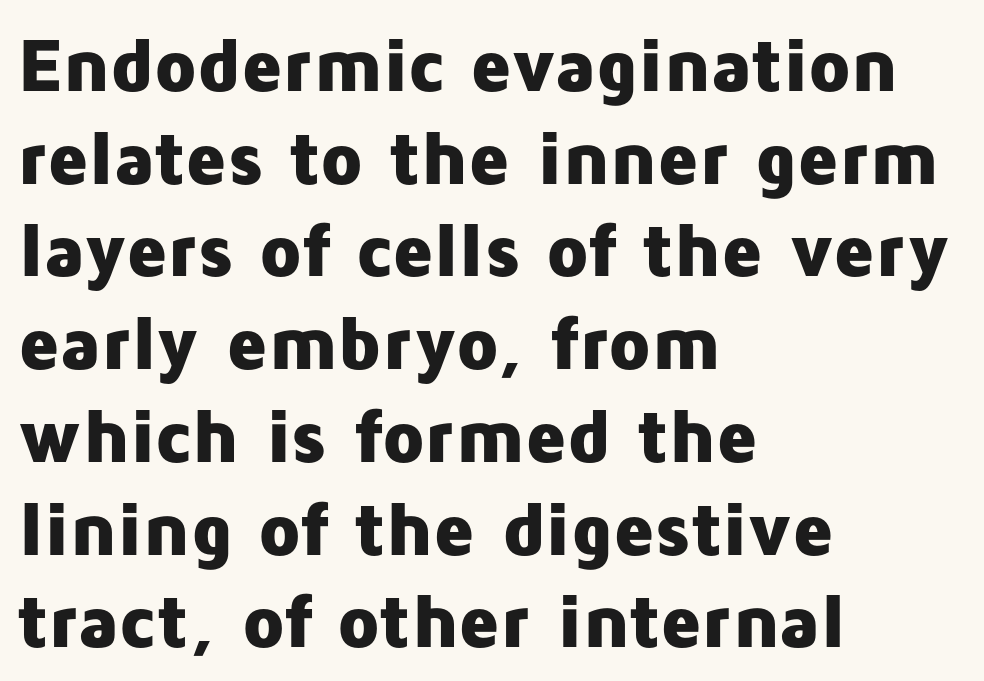
Q: Is the text bold? A: Yes.
Q: Is the text italic (slanted)? A: No, it is upright.
Q: Is the typeface a serif or a sans-serif typeface? A: Sans-serif.
Q: Is the text underlined? A: No.
Q: How is the paragraph aligned? A: Left-aligned.
Q: Is the spacing between letters normal or unusually wide? A: Normal.
Q: Width (condensed, normal, or wide)? A: Normal.
Q: Stroke contrast? A: Low.
Q: x-height? A: Medium.
Q: Monospaced? A: No.
